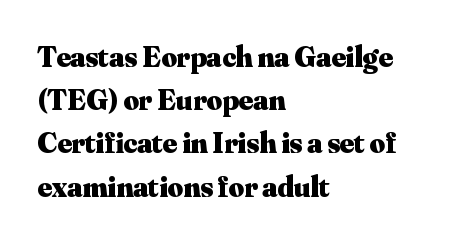
{"serif": "yes", "italic": "no", "bold": "yes", "weight": "heavy", "width": "normal", "stroke_contrast": "medium", "x_height": "small", "monospaced": "no", "underline": "no", "align": "left", "line_spacing": "normal", "line_spacing_ratio": 1.44, "letter_spacing": "normal", "letter_spacing_em": 0.0, "glyph_px": 30}
